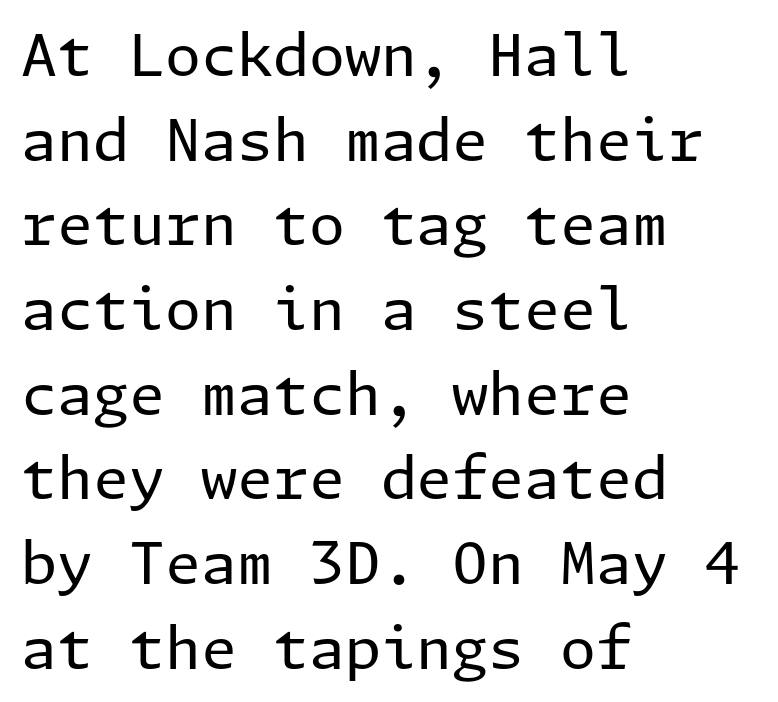
Underlining? Definitely not there. Each new line begins a customary step beneath the previous one. Tracking value appears to be zero — textbook default spacing. Posture: upright roman. Every row of glyphs begins at an identical x-position on the left.
